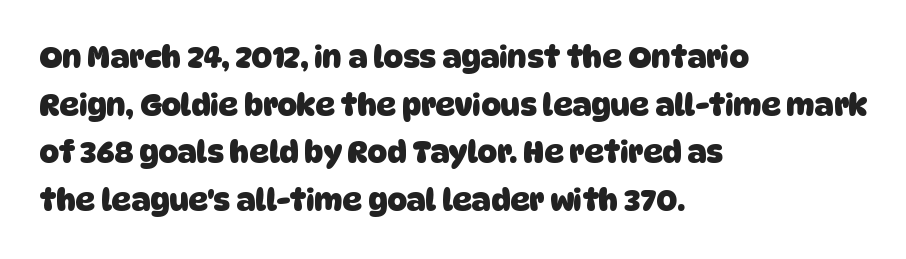
{"serif": "no", "bold": "yes", "weight": "heavy", "width": "normal", "stroke_contrast": "low", "x_height": "large", "monospaced": "no", "underline": "no", "align": "left", "line_spacing": "normal", "line_spacing_ratio": 1.59, "letter_spacing": "normal", "letter_spacing_em": 0.0, "glyph_px": 30}
